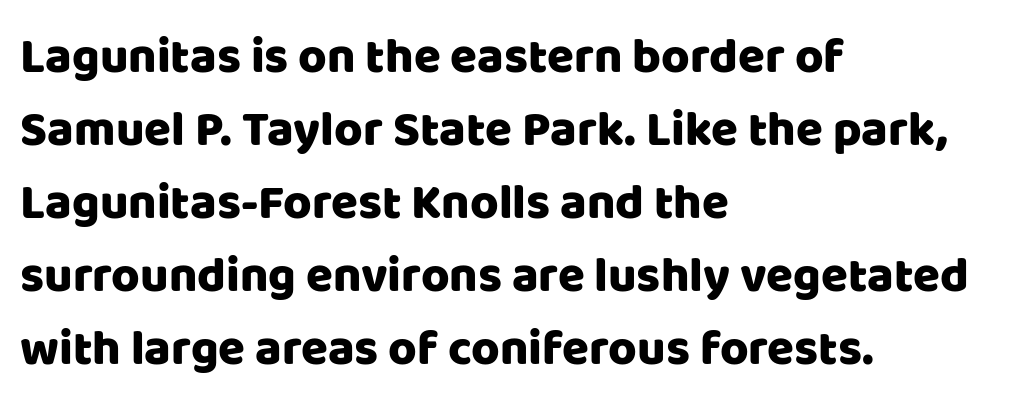
Letter spacing: default. Casual observation: everything's shoved over to the left. Does the type have serifs? No, each stem ends abruptly. Each row of text sits above clean, open space. Character widths vary here, with narrow letters taking less room than wide ones. The typography opts for an upright posture over an oblique one.
